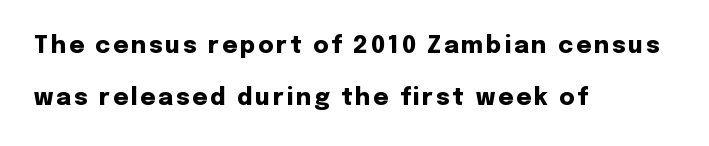
The image shows 23 px bold type, upright; set left-aligned, loose line spacing (2.28x), not underlined.
